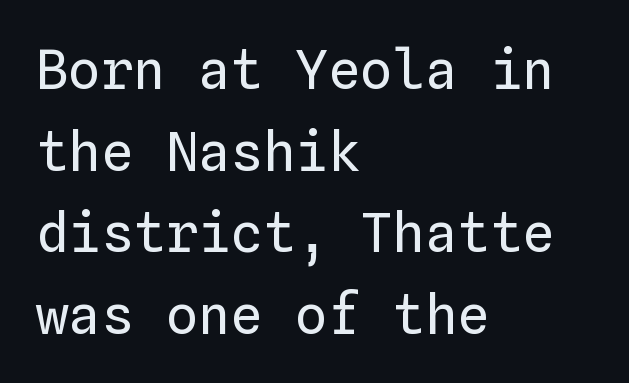
Q: Is the text bold? A: No.
Q: Is the text italic (slanted)? A: No, it is upright.
Q: Is the text underlined? A: No.
Q: How is the paragraph aligned? A: Left-aligned.
Q: Is the spacing between letters normal or unusually wide? A: Normal.
Q: Is the spacing between lines tight, normal or loose? A: Normal.
Q: Width (condensed, normal, or wide)? A: Normal.
Q: Stroke contrast? A: Low.
Q: x-height? A: Medium.
Q: Monospaced? A: Yes.
